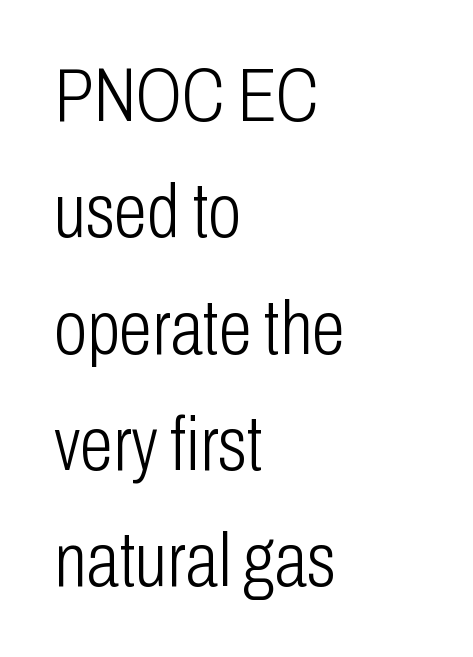
Type without underlining. Is there much room between lines? A standard amount, neither cramped nor airy. Looks like regular typesetting: each glyph gets only the width it needs. Nope, no serifs anywhere on these letters. Words appear dense and cohesive because spacing is normal. A student would call this left alignment; a typographer would say flush left, rag right.
